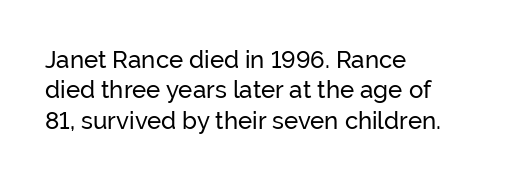
Q: Is the text italic (slanted)? A: No, it is upright.
Q: Is the text underlined? A: No.
Q: How is the paragraph aligned? A: Left-aligned.
Q: Is the spacing between letters normal or unusually wide? A: Normal.
Q: Is the spacing between lines tight, normal or loose? A: Normal.
